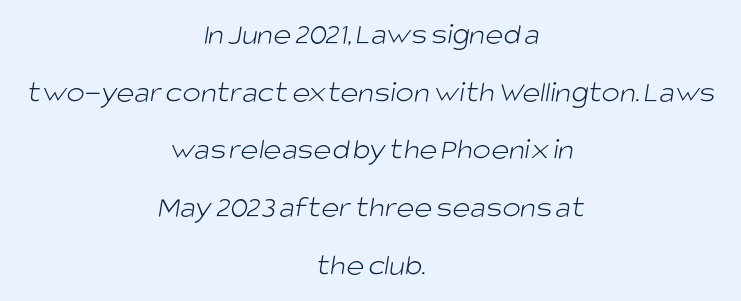
Q: Is the text bold? A: No.
Q: Is the typeface a serif or a sans-serif typeface? A: Sans-serif.
Q: Is the text underlined? A: No.
Q: How is the paragraph aligned? A: Centered.
Q: Is the spacing between letters normal or unusually wide? A: Normal.
Q: Width (condensed, normal, or wide)? A: Normal.
Q: Stroke contrast? A: Low.
Q: x-height? A: Large.
Q: Monospaced? A: No.
